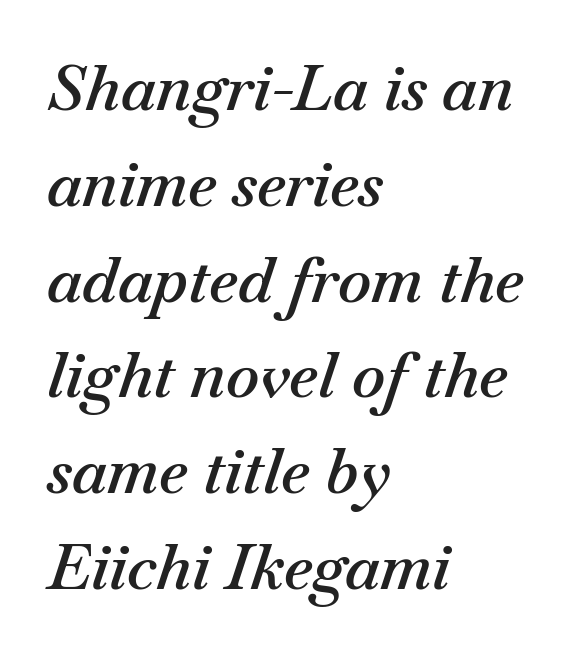
Q: Is the text bold? A: Semi-bold.
Q: Is the text italic (slanted)? A: Yes, it leans right by about 18 degrees.
Q: Is the text underlined? A: No.
Q: How is the paragraph aligned? A: Left-aligned.
Q: Is the spacing between letters normal or unusually wide? A: Normal.
Q: Is the spacing between lines tight, normal or loose? A: Normal.
Q: Width (condensed, normal, or wide)? A: Normal.
Q: Stroke contrast? A: Medium.
Q: x-height? A: Small.
Q: Monospaced? A: No.
